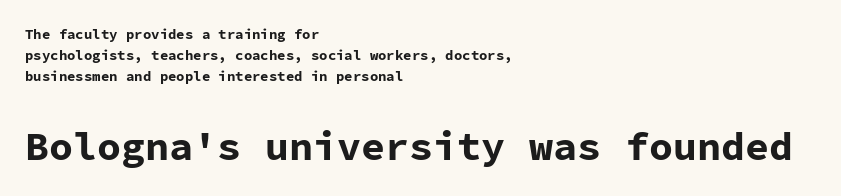
{"serif": "no", "italic": "no", "bold": "yes", "weight": "bold", "width": "normal", "stroke_contrast": "low", "x_height": "medium", "monospaced": "yes", "underline": "no", "align": "left", "line_spacing": "normal", "line_spacing_ratio": 1.49, "letter_spacing": "normal", "letter_spacing_em": 0.0, "larger_block": "second", "size_ratio": 2.86, "glyph_px": 40}
